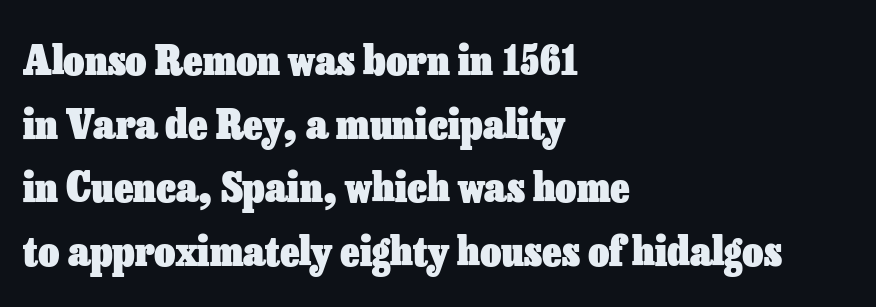
The image shows 41 px heavy type, upright; set left-aligned, normal line spacing (1.55x), normal letter spacing, not underlined; low stroke contrast and a medium x-height.
